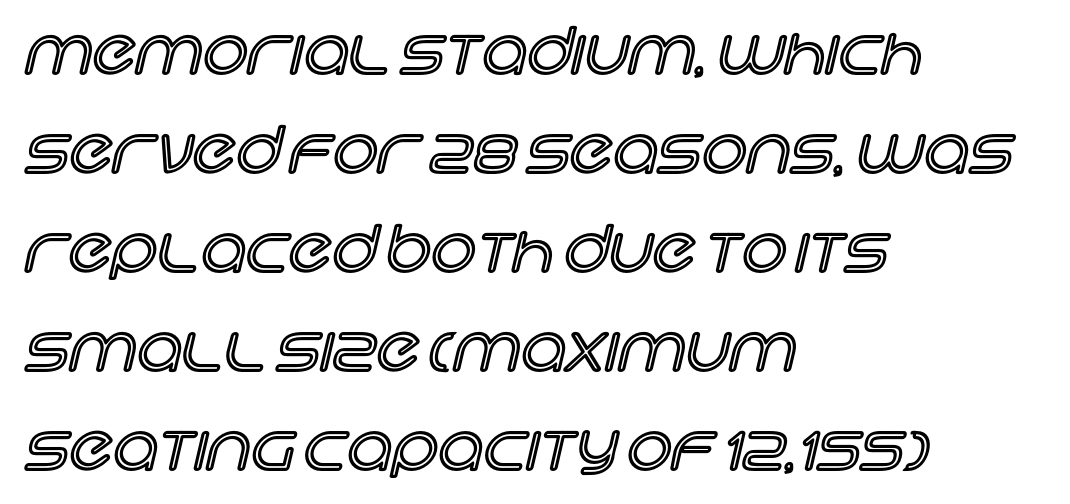
{"width": "normal", "x_height": "large", "monospaced": "no", "underline": "no", "align": "left", "line_spacing": "normal", "line_spacing_ratio": 1.57, "letter_spacing": "normal", "letter_spacing_em": 0.0, "glyph_px": 63}
